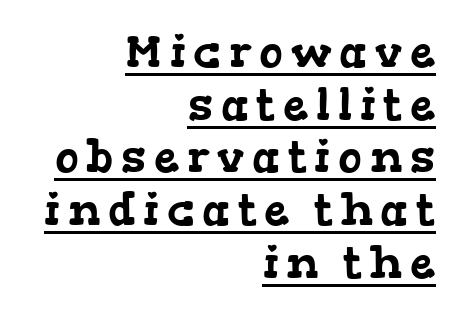
The image shows 45 px wide serif type; set right-aligned, line spacing 1.17x, underlined; low stroke contrast and a medium x-height.
